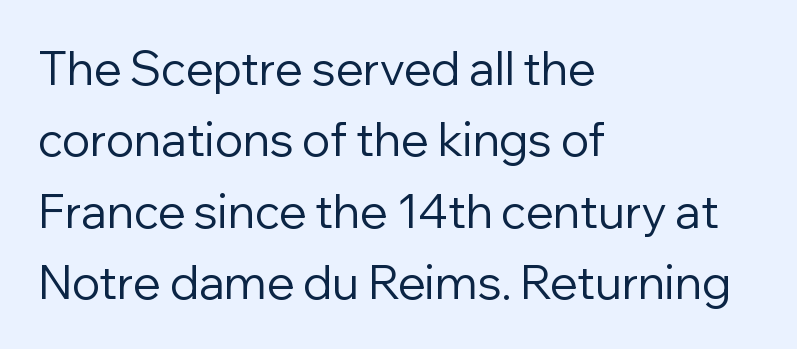
The image shows 46 px regular-weight sans-serif type, upright; set left-aligned, normal line spacing (1.55x), normal letter spacing, not underlined; low stroke contrast and a medium x-height.
